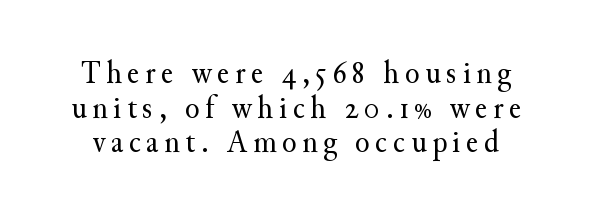
Q: Is the text bold? A: No.
Q: Is the text italic (slanted)? A: No, it is upright.
Q: Is the typeface a serif or a sans-serif typeface? A: Serif.
Q: Is the text underlined? A: No.
Q: Is the spacing between lines tight, normal or loose? A: Tight.
Q: Width (condensed, normal, or wide)? A: Normal.
Q: Stroke contrast? A: Medium.
Q: x-height? A: Small.
Q: Monospaced? A: No.
